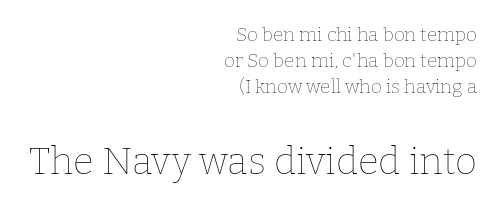
The image shows 38 px thin type, upright; set right-aligned, normal line spacing (1.38x), normal letter spacing, not underlined; the second (bottom) block is 2.0x larger; low stroke contrast and a medium x-height.
